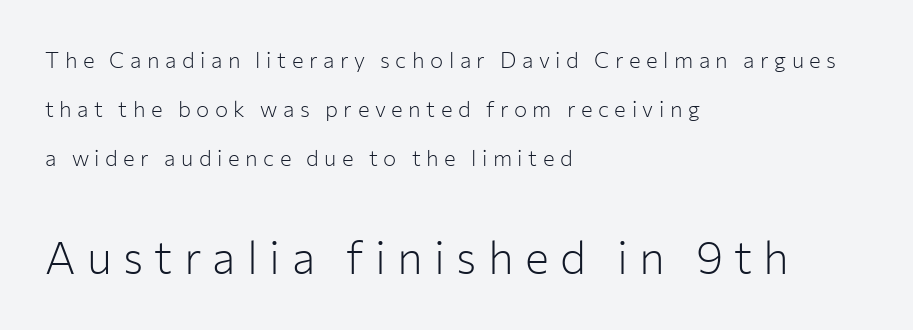
This sample trades compactness for vertical openness between lines. The text was rendered using a sans face with plain stroke endings. Counters stay open thanks to moderate or lighter strokes. Varying glyph widths throughout — classic text-font behaviour. Where is the straight margin? On the left.
